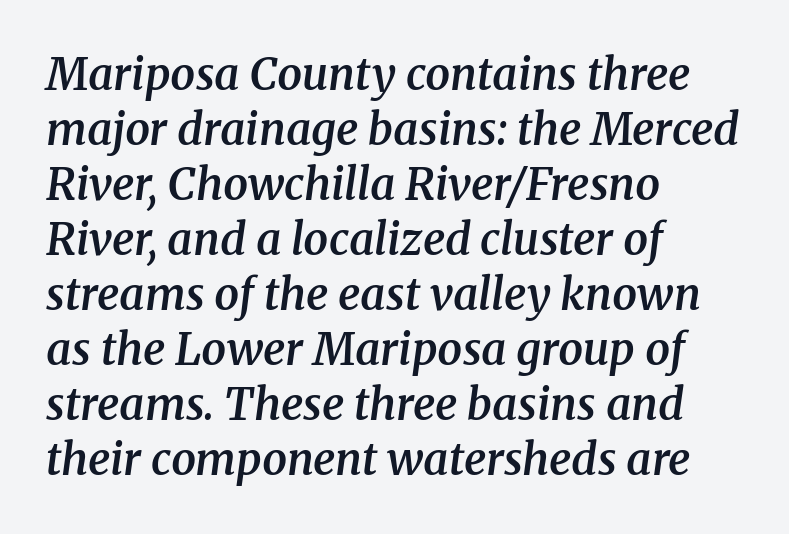
The image shows 44 px semibold serif type, italic (leaning right); set left-aligned, normal line spacing (1.25x), normal letter spacing, not underlined; medium stroke contrast and a medium x-height.
